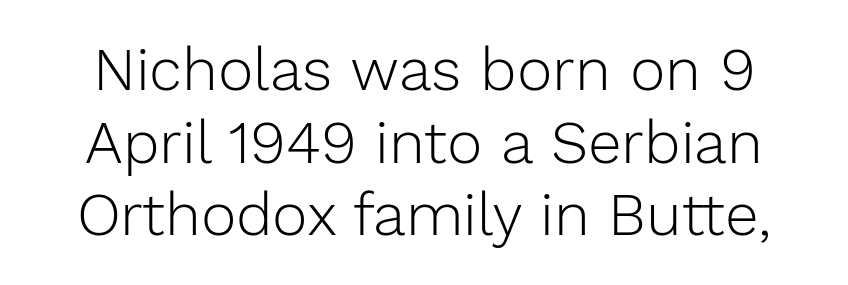
The image shows 60 px light sans-serif type, upright; set line spacing 1.21x, normal letter spacing, not underlined; low stroke contrast and a medium x-height.
